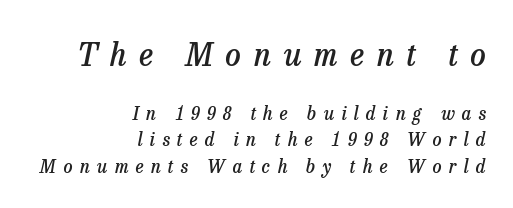
{"serif": "yes", "italic": "yes", "lean": "right", "slant_degrees": 13, "bold": "semi", "weight": "semibold", "width": "normal", "stroke_contrast": "low", "x_height": "medium", "monospaced": "no", "underline": "no", "align": "right", "line_spacing": "normal", "line_spacing_ratio": 1.46, "letter_spacing": "wide", "letter_spacing_em": 0.4, "larger_block": "first", "size_ratio": 1.72, "glyph_px": 31}
